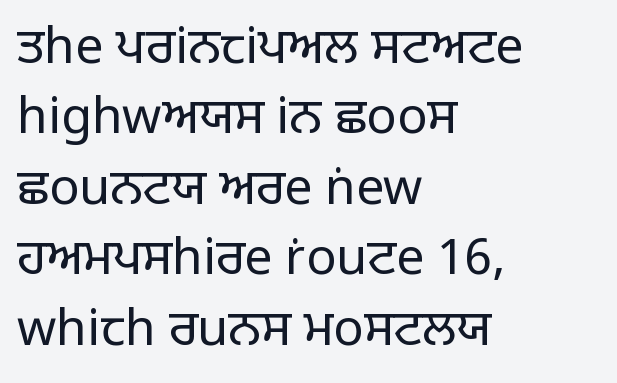
Q: Is the text bold? A: No.
Q: Is the text italic (slanted)? A: No, it is upright.
Q: Is the typeface a serif or a sans-serif typeface? A: Sans-serif.
Q: Is the text underlined? A: No.
Q: How is the paragraph aligned? A: Left-aligned.
Q: Is the spacing between letters normal or unusually wide? A: Normal.
Q: Is the spacing between lines tight, normal or loose? A: Normal.
Q: Width (condensed, normal, or wide)? A: Normal.
Q: Stroke contrast? A: Low.
Q: x-height? A: Large.
Q: Monospaced? A: No.
